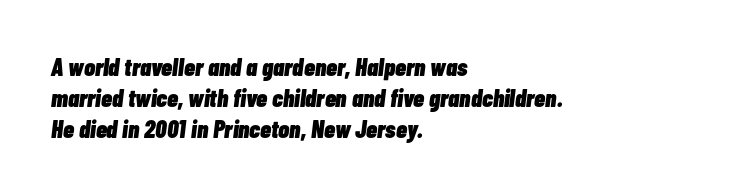
Decoration check: the copy has no underline. Weight check: bold — yes, fully. No extra tracking has been applied to these lines. The paragraph shown leans on its left margin. Observe the lean: these are italic letterforms.
